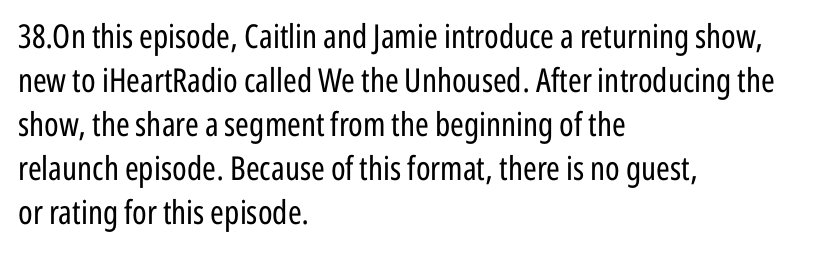
The image shows 33 px regular-weight, condensed sans-serif type, upright; set left-aligned, normal line spacing (1.33x), normal letter spacing, not underlined; low stroke contrast and a medium x-height.
